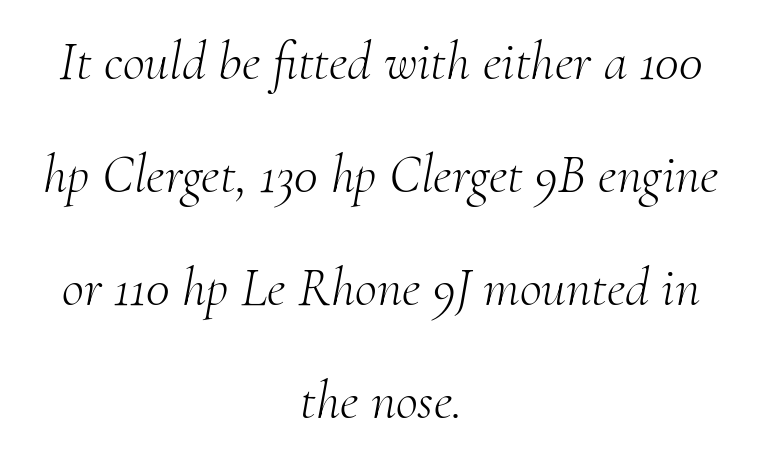
Q: Is the text bold? A: No.
Q: Is the text italic (slanted)? A: Yes, it leans right by about 10 degrees.
Q: Is the typeface a serif or a sans-serif typeface? A: Serif.
Q: Is the text underlined? A: No.
Q: How is the paragraph aligned? A: Centered.
Q: Is the spacing between letters normal or unusually wide? A: Normal.
Q: Is the spacing between lines tight, normal or loose? A: Loose.
Q: Width (condensed, normal, or wide)? A: Normal.
Q: Stroke contrast? A: Medium.
Q: x-height? A: Small.
Q: Monospaced? A: No.
